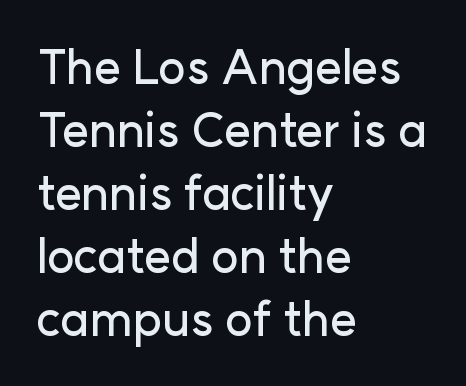
The image shows 47 px sans-serif type, upright; set left-aligned, normal line spacing (1.34x), normal letter spacing, not underlined; low stroke contrast and a medium x-height.
